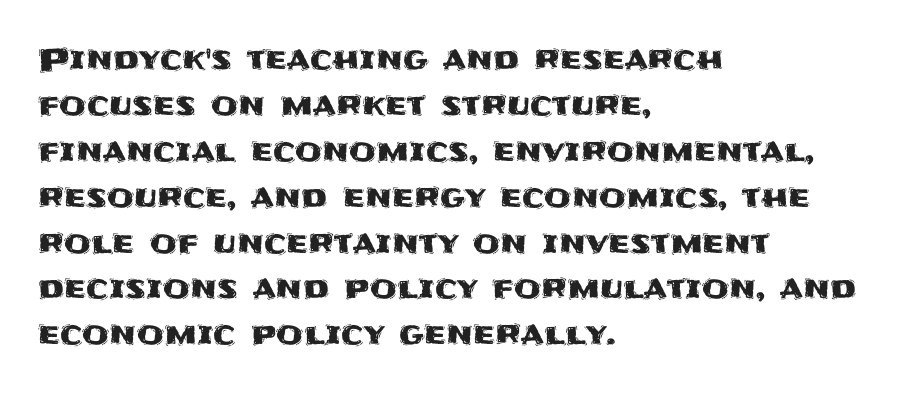
Q: Is the text italic (slanted)? A: No, it is upright.
Q: Is the typeface a serif or a sans-serif typeface? A: Sans-serif.
Q: Is the text underlined? A: No.
Q: How is the paragraph aligned? A: Left-aligned.
Q: Is the spacing between letters normal or unusually wide? A: Normal.
Q: Is the spacing between lines tight, normal or loose? A: Normal.
Q: Width (condensed, normal, or wide)? A: Normal.
Q: Stroke contrast? A: Medium.
Q: x-height? A: Large.
Q: Monospaced? A: No.
